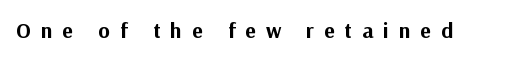
The strip under each line holds only bare page. A typesetter would mark this as roman, not italic. Each word looks stretched out because of the extra space between its letters. These words are printed bold, with thick strokes throughout.
